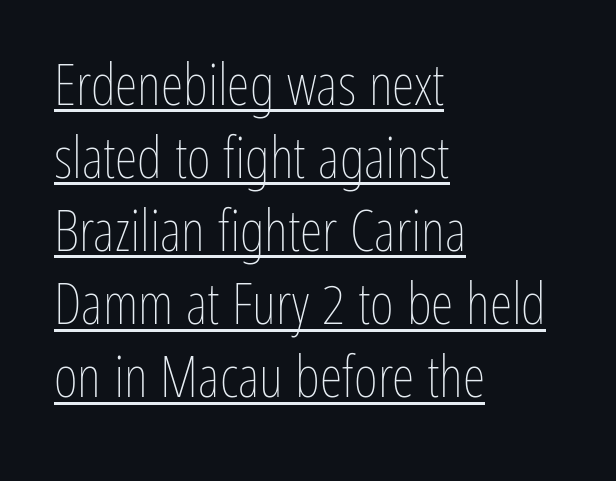
The image shows 58 px thin, condensed type, upright; set left-aligned, normal line spacing (1.26x), normal letter spacing, underlined; low stroke contrast and a medium x-height.
